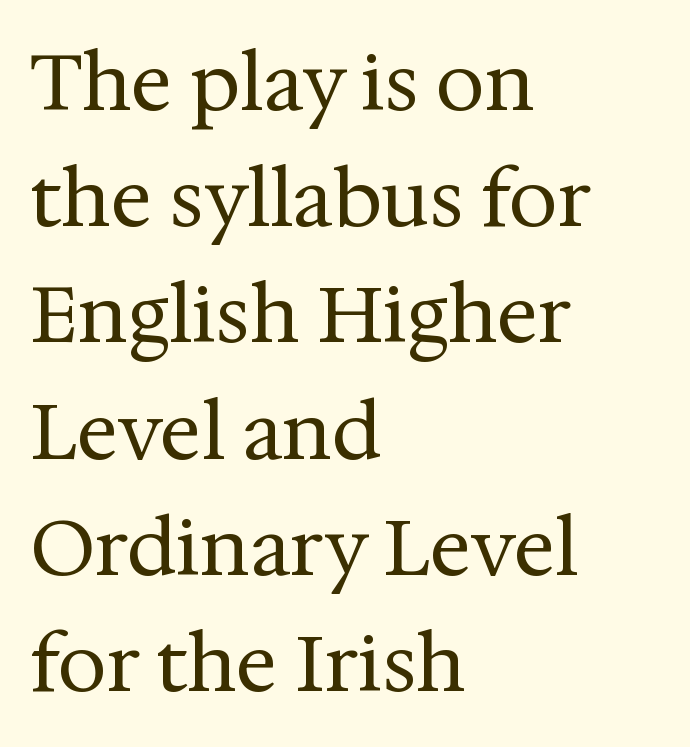
{"serif": "yes", "italic": "no", "bold": "no", "weight": "regular", "width": "normal", "stroke_contrast": "medium", "x_height": "medium", "monospaced": "no", "underline": "no", "align": "left", "line_spacing": "normal", "line_spacing_ratio": 1.49, "letter_spacing": "normal", "letter_spacing_em": 0.0, "glyph_px": 78}
